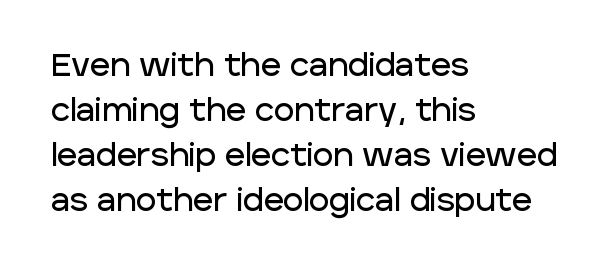
{"serif": "no", "italic": "no", "width": "normal", "stroke_contrast": "low", "x_height": "large", "monospaced": "no", "underline": "no", "align": "left", "line_spacing": "normal", "line_spacing_ratio": 1.45, "letter_spacing": "normal", "letter_spacing_em": 0.0, "glyph_px": 31}
